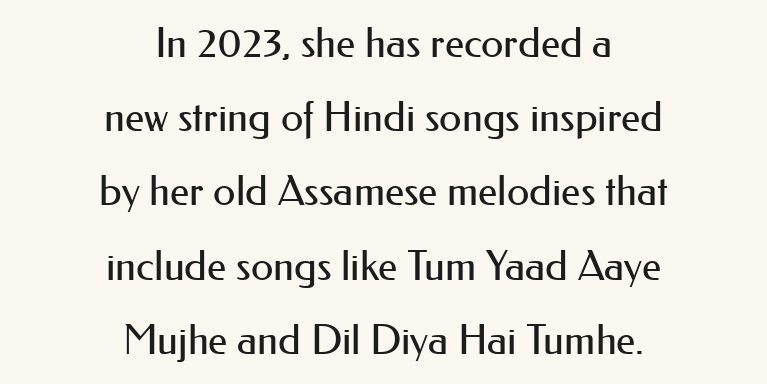
The image shows 41 px regular-weight sans-serif type, upright; set centered, line spacing 1.81x, normal letter spacing, not underlined; medium stroke contrast and a small x-height.
